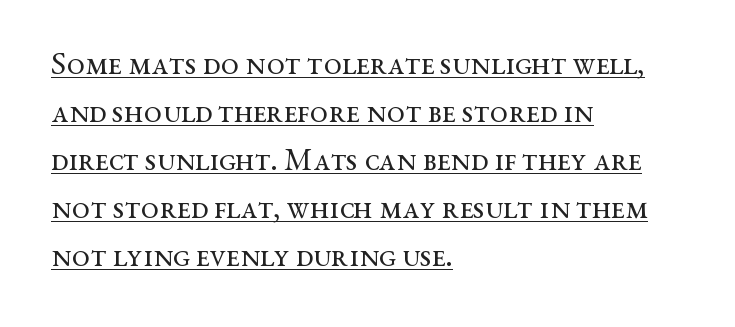
This block has exactly the height ordinary leading produces. Nobody touched the tracking dial on this one. These glyphs show unthickened strokes, regular width or finer. A continuous stroke trails under the words, as in a hyperlink. This sample has the flowing, uneven cadence of proportional lettering.
